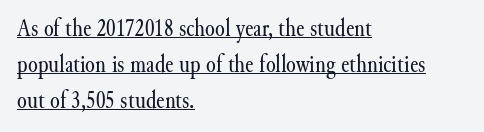
{"italic": "no", "bold": "no", "underline": "yes", "align": "left", "line_spacing": "normal", "line_spacing_ratio": 1.44, "letter_spacing": "normal", "letter_spacing_em": 0.0, "glyph_px": 25}
